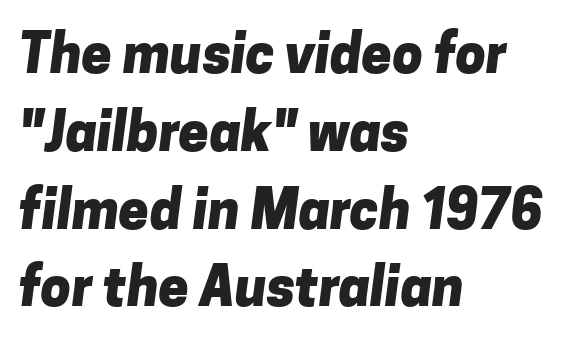
Q: Is the text bold? A: Yes.
Q: Is the typeface a serif or a sans-serif typeface? A: Sans-serif.
Q: Is the text underlined? A: No.
Q: How is the paragraph aligned? A: Left-aligned.
Q: Is the spacing between letters normal or unusually wide? A: Normal.
Q: Is the spacing between lines tight, normal or loose? A: Normal.
Q: Width (condensed, normal, or wide)? A: Normal.
Q: Stroke contrast? A: Low.
Q: x-height? A: Medium.
Q: Monospaced? A: No.
